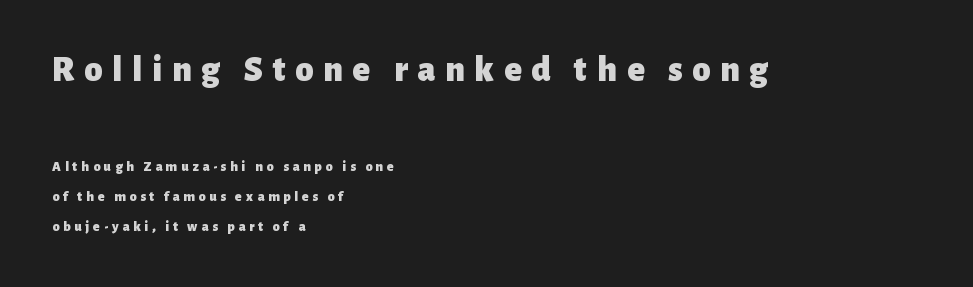
The image shows 36 px heavy sans-serif type, upright; set left-aligned, loose line spacing (2.16x), unusually wide letter spacing (+0.27 em), not underlined; the first (top) block is 2.57x larger; low stroke contrast and a medium x-height.
